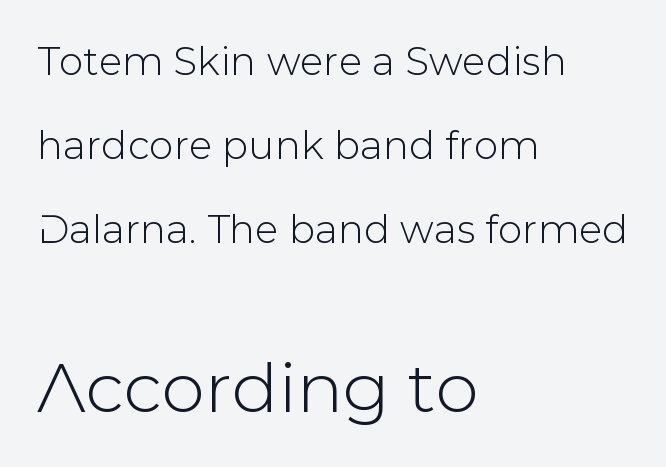
Q: Is the text italic (slanted)? A: No, it is upright.
Q: Is the typeface a serif or a sans-serif typeface? A: Sans-serif.
Q: Is the text underlined? A: No.
Q: How is the paragraph aligned? A: Left-aligned.
Q: Is the spacing between letters normal or unusually wide? A: Normal.
Q: Is the spacing between lines tight, normal or loose? A: Loose.
Q: Which block of text is set in a larger size, the first (top) or the second (bottom)? A: The second (bottom) one.
Q: Width (condensed, normal, or wide)? A: Normal.
Q: Stroke contrast? A: Low.
Q: x-height? A: Medium.
Q: Monospaced? A: No.
